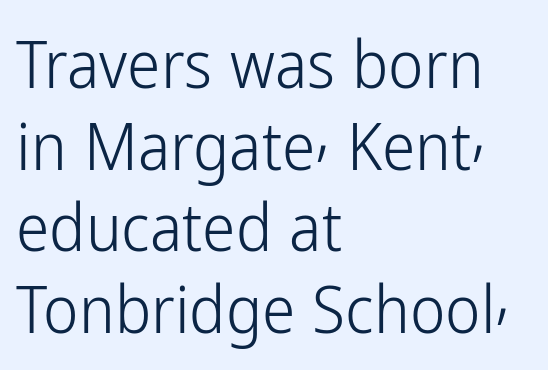
The image shows 67 px light, condensed sans-serif type, upright; set left-aligned, line spacing 1.22x, normal letter spacing, not underlined; low stroke contrast and a medium x-height.
